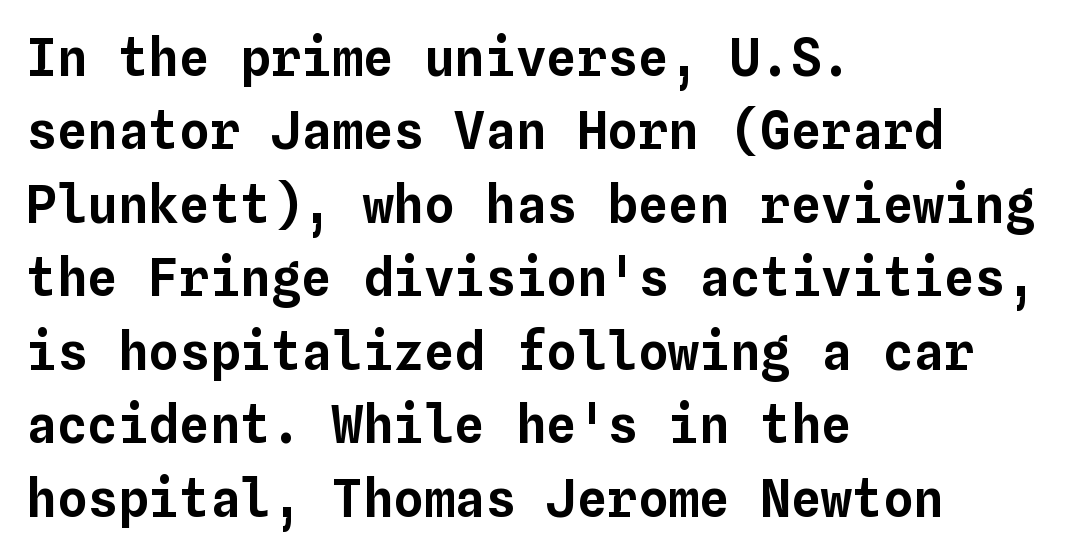
Q: Is the text italic (slanted)? A: No, it is upright.
Q: Is the text underlined? A: No.
Q: How is the paragraph aligned? A: Left-aligned.
Q: Is the spacing between letters normal or unusually wide? A: Normal.
Q: Is the spacing between lines tight, normal or loose? A: Normal.
Q: Width (condensed, normal, or wide)? A: Normal.
Q: Stroke contrast? A: Low.
Q: x-height? A: Medium.
Q: Monospaced? A: Yes.
